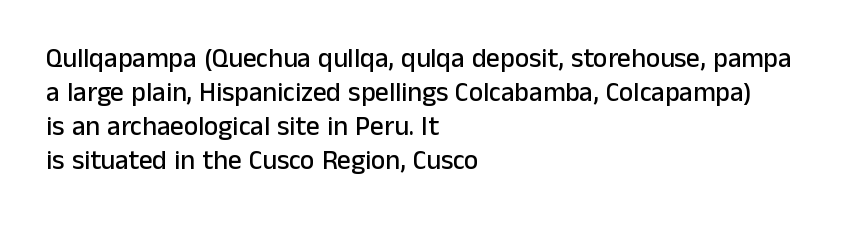
{"italic": "no", "underline": "no", "align": "left", "line_spacing": "normal", "line_spacing_ratio": 1.26, "letter_spacing": "normal", "letter_spacing_em": 0.0, "glyph_px": 27}
